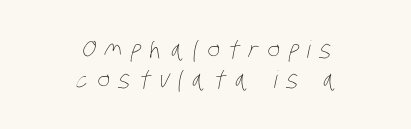
The letters look calm and open, with moderate or lighter stems. Observe the wide spacing: letters keep a clear distance from each other. Centered paragraph, ragged on both sides. The zone under the glyphs is completely vacant.
